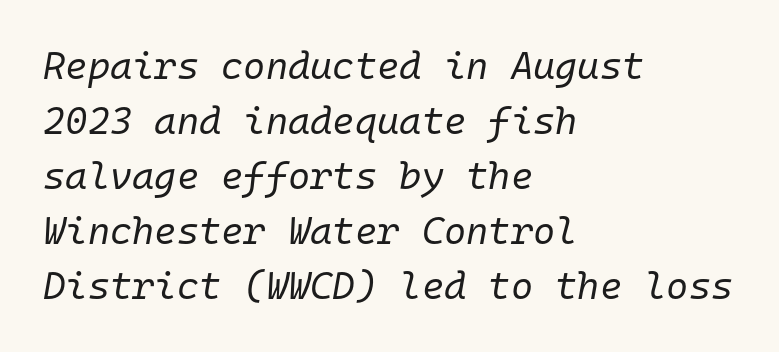
The image shows 38 px regular-weight type, italic (leaning right), monospaced; set left-aligned, normal line spacing (1.45x), normal letter spacing, not underlined; low stroke contrast and a medium x-height.
